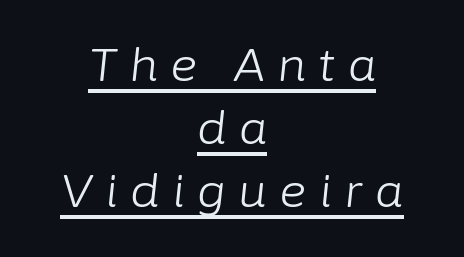
The designer left line spacing at the default. Each word looks stretched out because of the extra space between its letters. Note the varied advance widths — an 'i' is clearly narrower than an 'm'. You can see a thin bar hugging the bottom of the glyphs.
